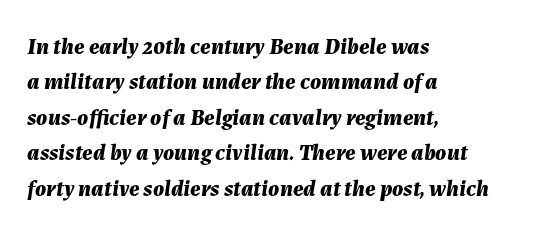
The image shows 23 px bold type, italic (leaning right); set left-aligned, normal line spacing (1.54x), normal letter spacing, not underlined.
